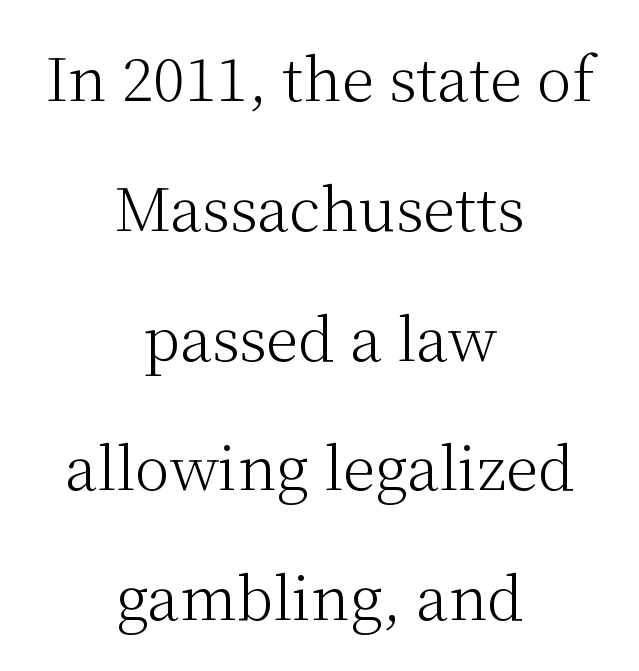
{"serif": "yes", "italic": "no", "bold": "no", "weight": "light", "width": "normal", "stroke_contrast": "medium", "x_height": "medium", "monospaced": "no", "underline": "no", "align": "center", "line_spacing": "loose", "line_spacing_ratio": 2.2, "letter_spacing": "normal", "letter_spacing_em": 0.0, "glyph_px": 59}
